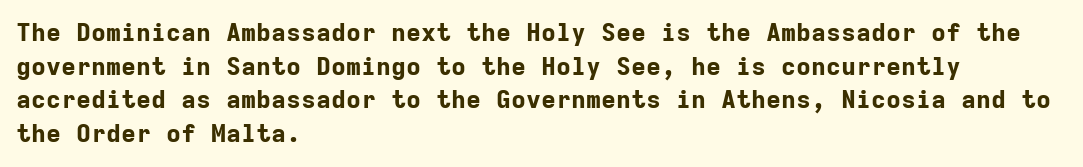
Q: Is the text bold? A: Yes.
Q: Is the text italic (slanted)? A: No, it is upright.
Q: Is the text underlined? A: No.
Q: How is the paragraph aligned? A: Left-aligned.
Q: Is the spacing between letters normal or unusually wide? A: Normal.
Q: Is the spacing between lines tight, normal or loose? A: Normal.
